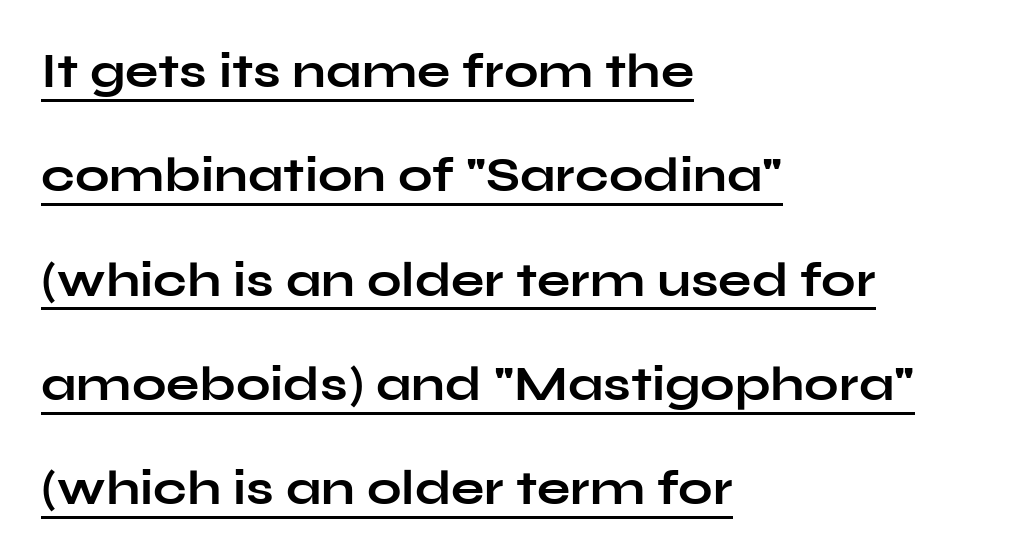
Q: Is the text bold? A: Yes.
Q: Is the text italic (slanted)? A: No, it is upright.
Q: Is the typeface a serif or a sans-serif typeface? A: Sans-serif.
Q: Is the text underlined? A: Yes.
Q: How is the paragraph aligned? A: Left-aligned.
Q: Is the spacing between letters normal or unusually wide? A: Normal.
Q: Is the spacing between lines tight, normal or loose? A: Loose.
Q: Width (condensed, normal, or wide)? A: Wide.
Q: Stroke contrast? A: Low.
Q: x-height? A: Medium.
Q: Monospaced? A: No.
